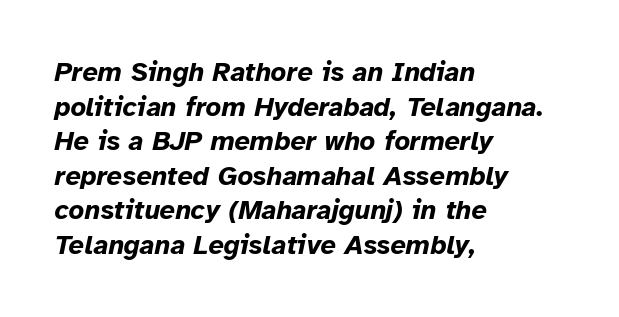
Q: Is the text bold? A: Yes.
Q: Is the text italic (slanted)? A: Yes, it leans right by about 12 degrees.
Q: Is the text underlined? A: No.
Q: How is the paragraph aligned? A: Left-aligned.
Q: Is the spacing between letters normal or unusually wide? A: Normal.
Q: Is the spacing between lines tight, normal or loose? A: Normal.
